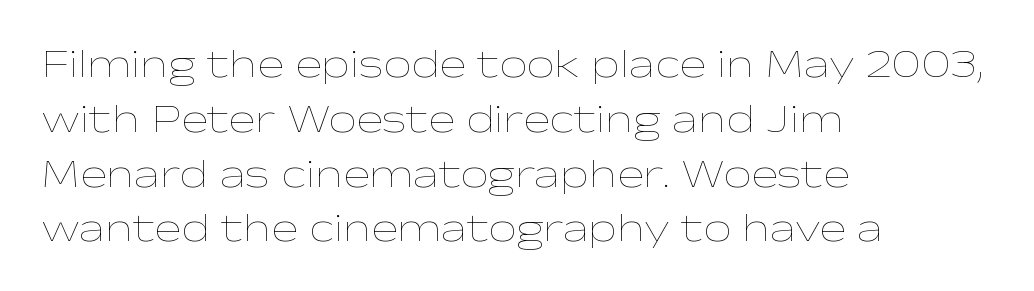
{"italic": "no", "bold": "no", "weight": "thin", "width": "wide", "stroke_contrast": "low", "x_height": "medium", "monospaced": "no", "underline": "no", "align": "left", "line_spacing": "normal", "line_spacing_ratio": 1.37, "letter_spacing": "normal", "letter_spacing_em": 0.0, "glyph_px": 40}
